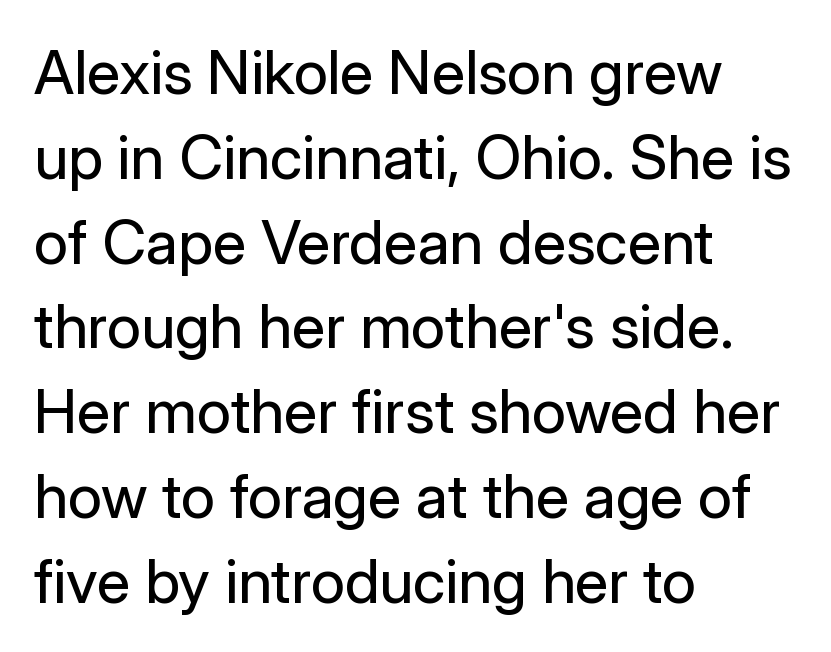
The image shows 61 px regular-weight sans-serif type, upright; set left-aligned, normal line spacing (1.39x), normal letter spacing, not underlined; low stroke contrast and a medium x-height.
